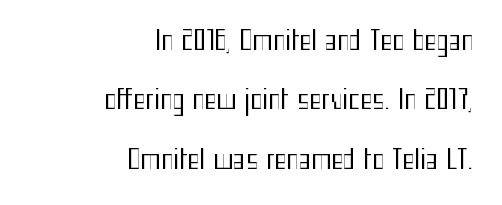
Decoration check: the copy has no underline. Bold? No — there's no thickening of the strokes. The specimen reads as upright at a glance. In terms of letterspacing, this is plain default setting.
